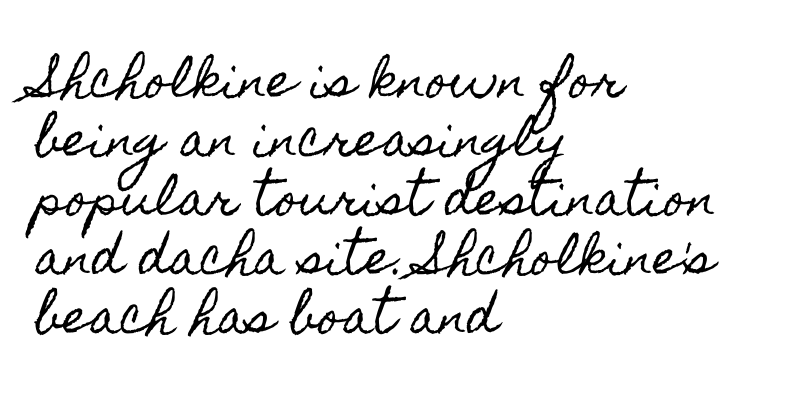
The image shows 46 px condensed type; set left-aligned, normal line spacing (1.28x), normal letter spacing, not underlined; a small x-height.
